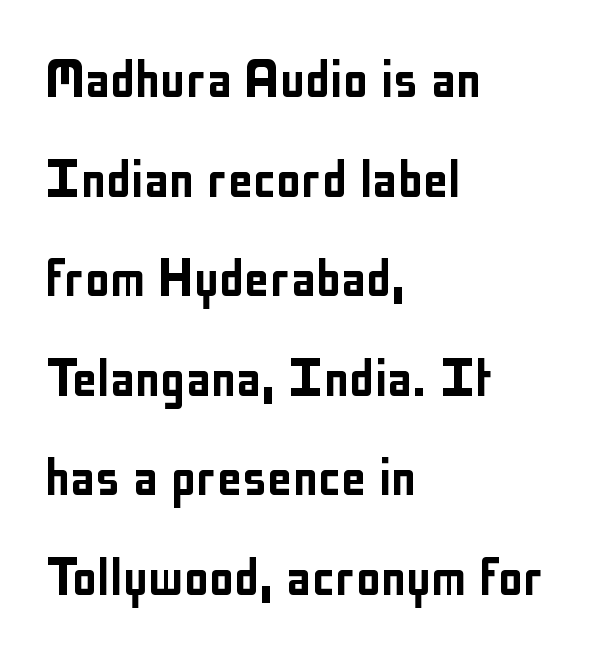
{"serif": "no", "italic": "no", "width": "condensed", "stroke_contrast": "low", "x_height": "medium", "monospaced": "no", "underline": "no", "align": "left", "line_spacing": "normal", "line_spacing_ratio": 1.58, "letter_spacing": "normal", "letter_spacing_em": 0.0, "glyph_px": 63}
